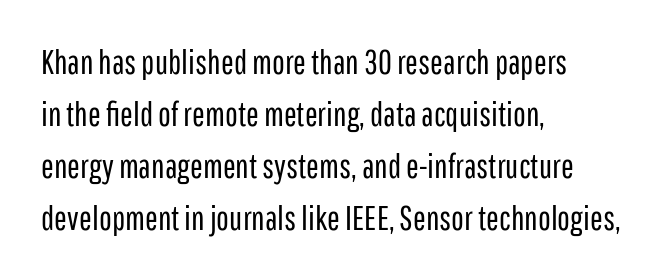
Q: Is the text bold? A: No.
Q: Is the text italic (slanted)? A: No, it is upright.
Q: Is the typeface a serif or a sans-serif typeface? A: Sans-serif.
Q: Is the text underlined? A: No.
Q: How is the paragraph aligned? A: Left-aligned.
Q: Is the spacing between letters normal or unusually wide? A: Normal.
Q: Is the spacing between lines tight, normal or loose? A: Normal.
Q: Width (condensed, normal, or wide)? A: Condensed.
Q: Stroke contrast? A: Low.
Q: x-height? A: Medium.
Q: Monospaced? A: No.
